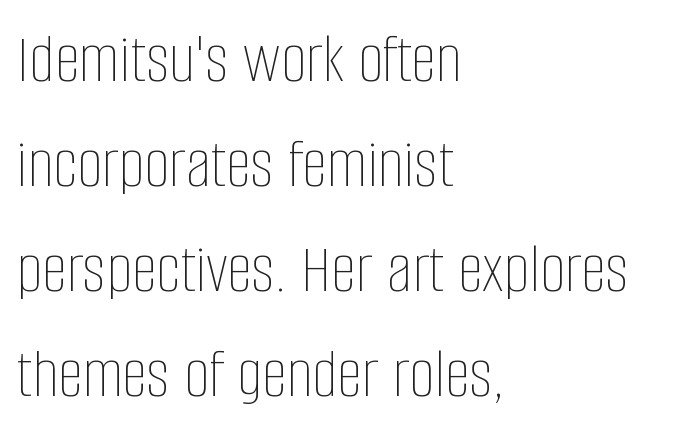
Q: Is the text bold? A: No.
Q: Is the text italic (slanted)? A: No, it is upright.
Q: Is the text underlined? A: No.
Q: How is the paragraph aligned? A: Left-aligned.
Q: Is the spacing between letters normal or unusually wide? A: Normal.
Q: Is the spacing between lines tight, normal or loose? A: Normal.
Q: Width (condensed, normal, or wide)? A: Condensed.
Q: Stroke contrast? A: Low.
Q: x-height? A: Large.
Q: Monospaced? A: No.
